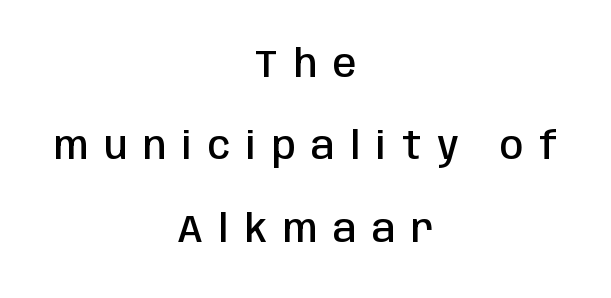
Q: Is the text bold? A: Semi-bold.
Q: Is the text italic (slanted)? A: No, it is upright.
Q: Is the typeface a serif or a sans-serif typeface? A: Sans-serif.
Q: Is the text underlined? A: No.
Q: How is the paragraph aligned? A: Centered.
Q: Is the spacing between letters normal or unusually wide? A: Unusually wide.
Q: Is the spacing between lines tight, normal or loose? A: Loose.
Q: Width (condensed, normal, or wide)? A: Condensed.
Q: Stroke contrast? A: Low.
Q: x-height? A: Large.
Q: Monospaced? A: No.
